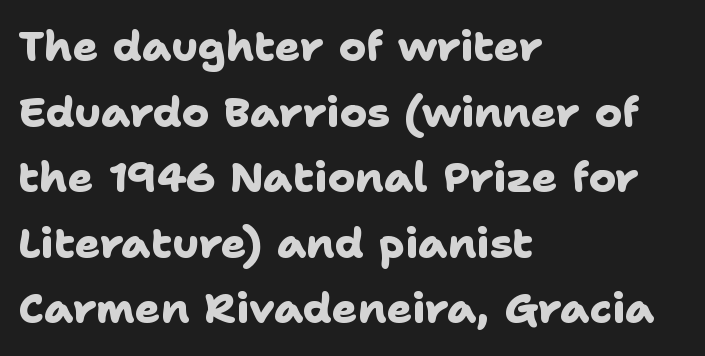
The face used here is proportionally spaced, like ordinary book or web type. In CSS terms this would be text-align: left. The letters carry no serifs — their stems end cleanly without finishing strokes. Plenty of ink on the page — the face is bold.
